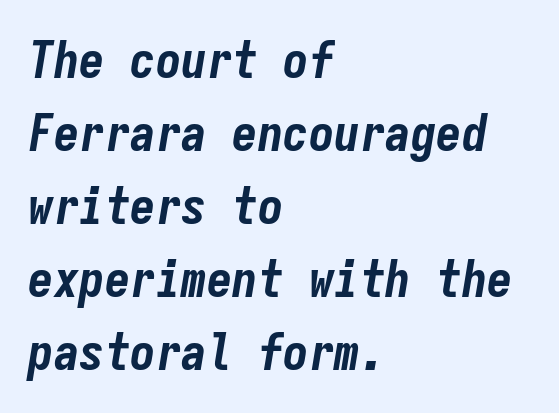
The image shows 51 px bold, condensed type, italic (leaning right), monospaced; set left-aligned, normal line spacing (1.43x), normal letter spacing, not underlined; low stroke contrast and a medium x-height.
